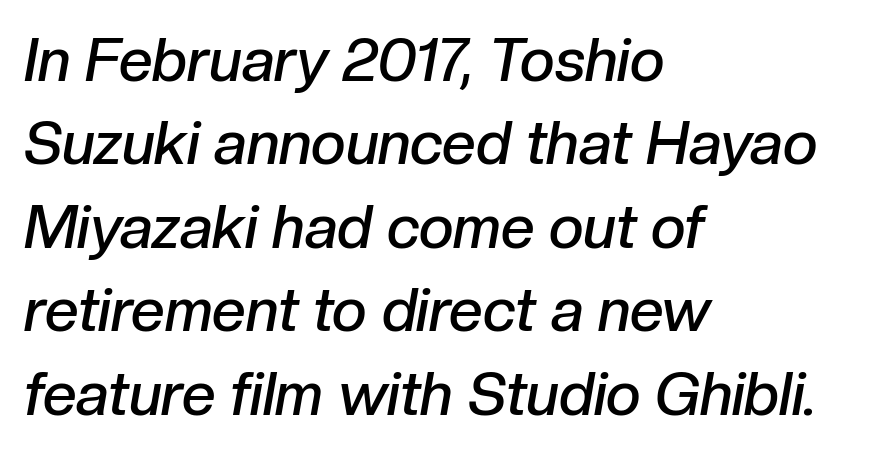
The image shows 60 px semibold type, italic (leaning right); set left-aligned, normal line spacing (1.39x), normal letter spacing, not underlined; low stroke contrast and a medium x-height.
